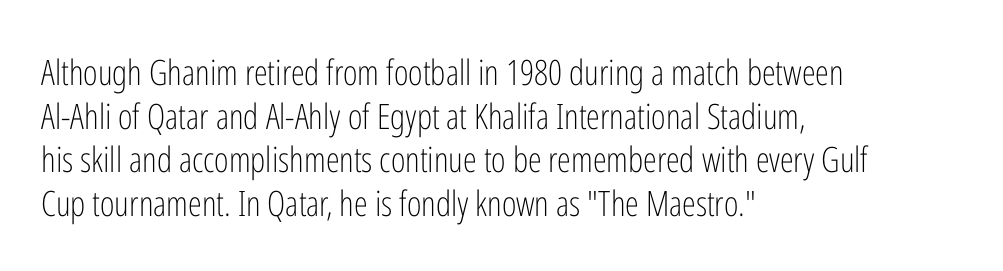
Q: Is the text bold? A: No.
Q: Is the text italic (slanted)? A: No, it is upright.
Q: Is the typeface a serif or a sans-serif typeface? A: Sans-serif.
Q: Is the text underlined? A: No.
Q: How is the paragraph aligned? A: Left-aligned.
Q: Is the spacing between letters normal or unusually wide? A: Normal.
Q: Is the spacing between lines tight, normal or loose? A: Normal.
Q: Width (condensed, normal, or wide)? A: Condensed.
Q: Stroke contrast? A: Low.
Q: x-height? A: Medium.
Q: Monospaced? A: No.
